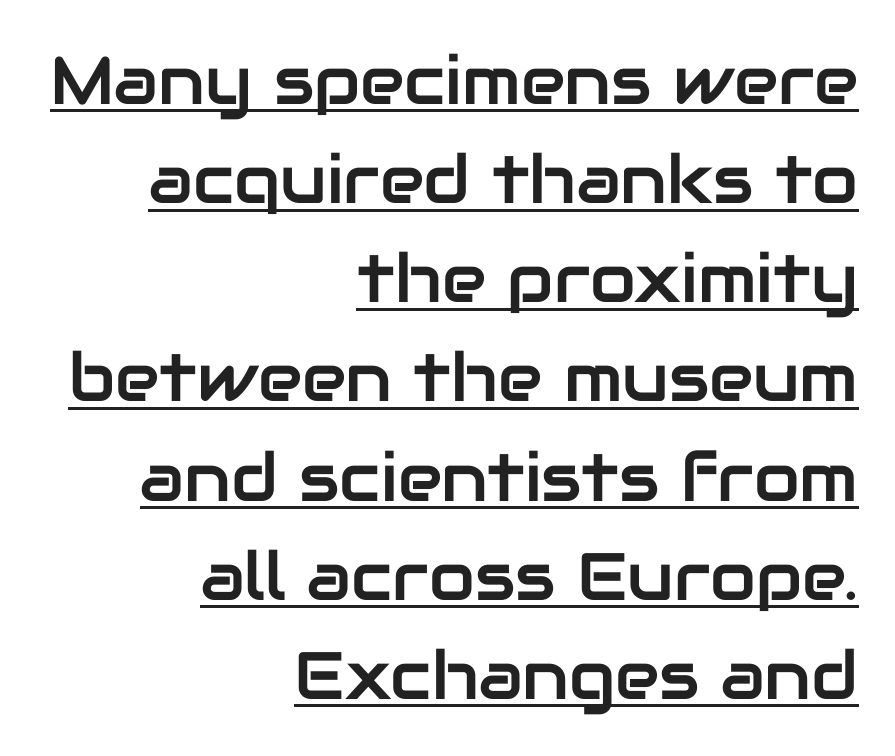
{"serif": "no", "italic": "no", "width": "normal", "stroke_contrast": "low", "x_height": "medium", "monospaced": "no", "underline": "yes", "align": "right", "line_spacing": "normal", "line_spacing_ratio": 1.48, "letter_spacing": "normal", "letter_spacing_em": 0.0, "glyph_px": 67}
